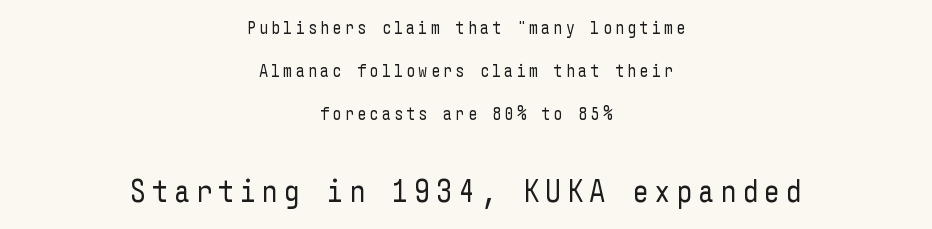
Is there any slant? The stems are plumb. You get the small type first, then a jump to larger type. Loosely led — the rows are spread out. Honestly, there is no underline to notice here at all.
